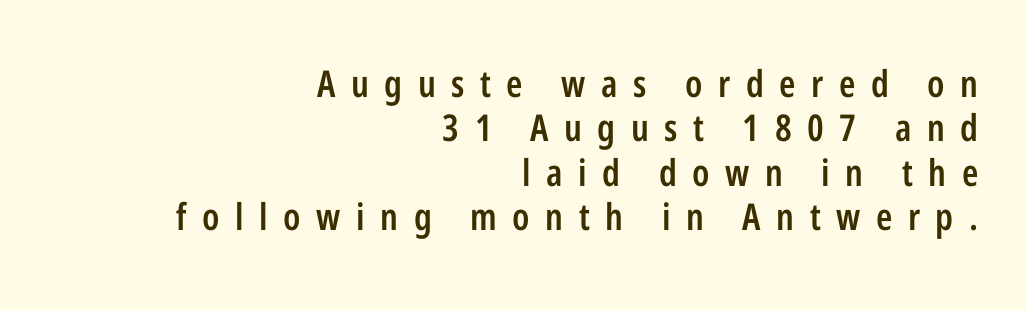
Q: Is the text bold? A: Semi-bold.
Q: Is the text italic (slanted)? A: No, it is upright.
Q: Is the typeface a serif or a sans-serif typeface? A: Sans-serif.
Q: Is the text underlined? A: No.
Q: How is the paragraph aligned? A: Right-aligned.
Q: Is the spacing between letters normal or unusually wide? A: Unusually wide.
Q: Width (condensed, normal, or wide)? A: Condensed.
Q: Stroke contrast? A: Low.
Q: x-height? A: Medium.
Q: Monospaced? A: No.
